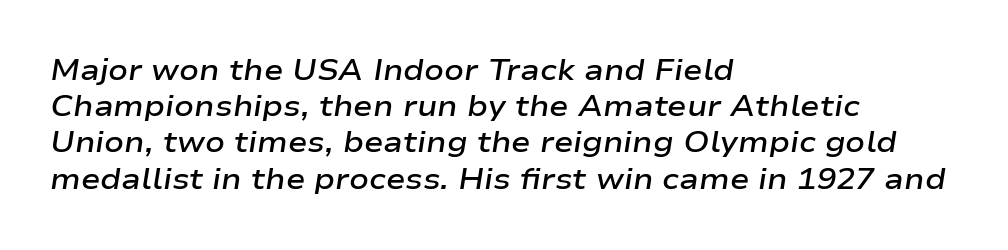
The image shows 29 px semibold, wide type, italic (leaning right); set left-aligned, normal line spacing (1.25x), normal letter spacing, not underlined; low stroke contrast and a medium x-height.
